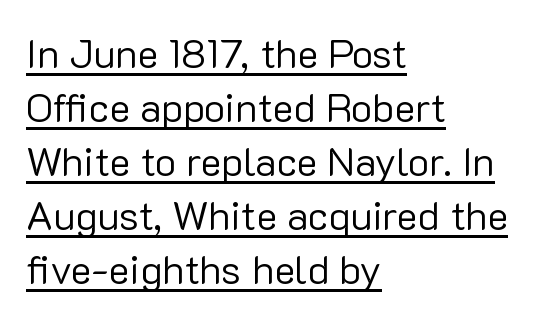
The image shows 40 px regular-weight sans-serif type, upright; set left-aligned, normal line spacing (1.35x), normal letter spacing, underlined; low stroke contrast and a medium x-height.
